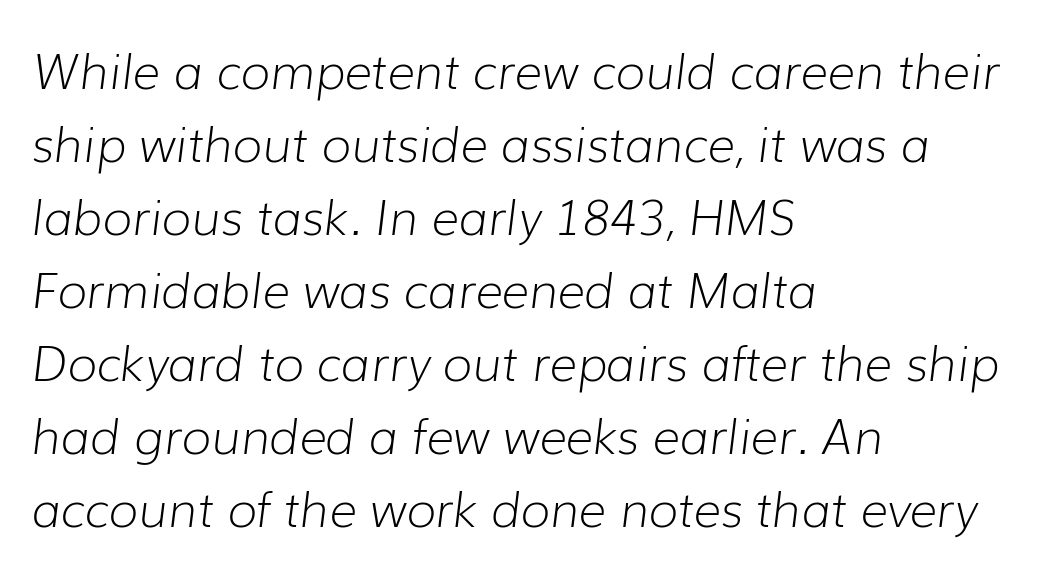
{"italic": "yes", "lean": "right", "slant_degrees": 7, "bold": "no", "weight": "light", "width": "normal", "stroke_contrast": "low", "x_height": "medium", "monospaced": "no", "underline": "no", "align": "left", "line_spacing": "normal", "line_spacing_ratio": 1.52, "letter_spacing": "normal", "letter_spacing_em": 0.0, "glyph_px": 48}
